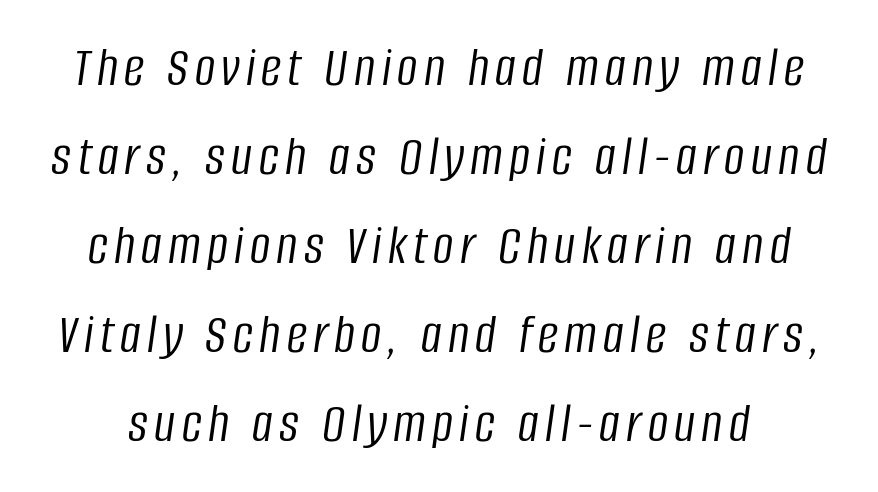
The image shows 57 px light, condensed type, italic (leaning right); set normal line spacing (1.56x), not underlined; low stroke contrast and a large x-height.
